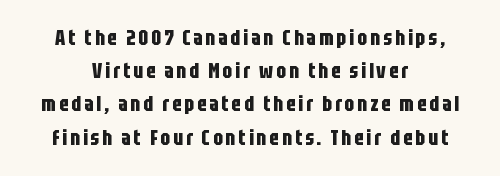
{"italic": "no", "bold": "yes", "underline": "no", "align": "center", "line_spacing": "normal", "line_spacing_ratio": 1.58, "glyph_px": 21}
